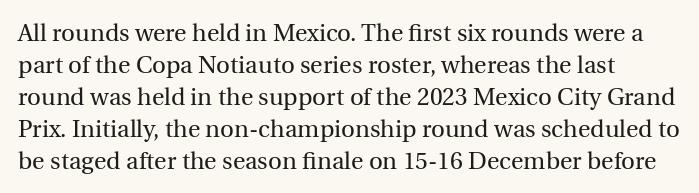
Q: Is the text bold? A: No.
Q: Is the text italic (slanted)? A: No, it is upright.
Q: Is the text underlined? A: No.
Q: Is the spacing between letters normal or unusually wide? A: Normal.
Q: Is the spacing between lines tight, normal or loose? A: Normal.
